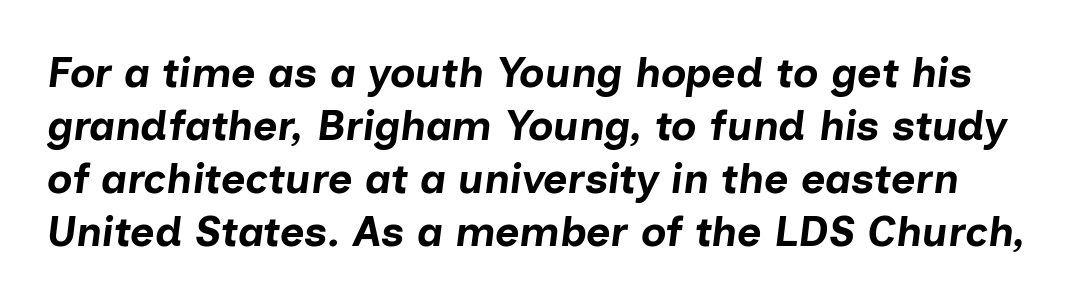
The image shows 42 px bold type, italic (leaning right); set normal line spacing (1.26x), normal letter spacing, not underlined; low stroke contrast and a medium x-height.
